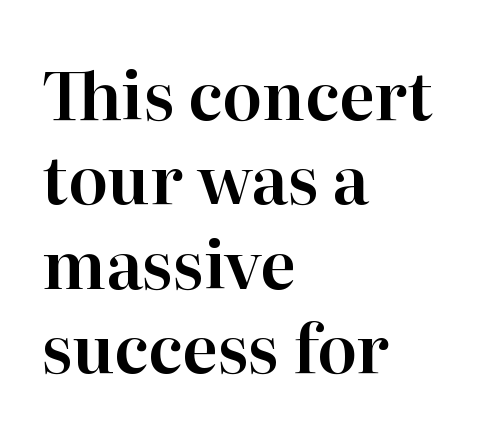
Decoration check: the copy has no underline. A typesetter would label this face a serif. Posture: upright roman. Line beginnings align vertically; line endings do not. Glyph-to-glyph distance matches everyday printed text. You could not count columns in this text — the font is proportionally spaced.
